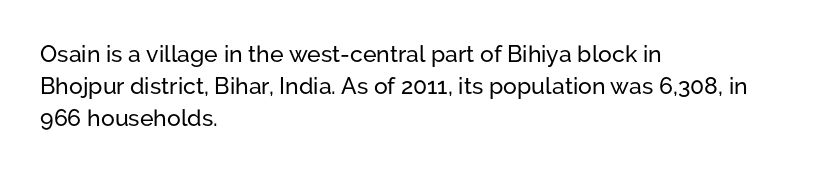
The image shows 23 px text type, upright; set left-aligned, normal line spacing (1.4x), normal letter spacing, not underlined.
